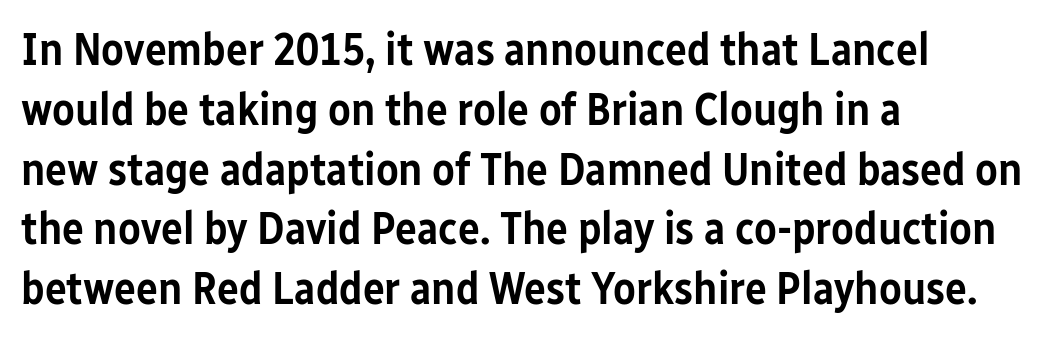
In CSS terms this would be text-align: left. The foot of each line stays bare and open. Letterform terminals end flat and unadorned throughout the passage. Strokes here are thickened, but only to semibold level. The letters stand upright; this is a roman face. Honestly, the letter spacing is just normal — you wouldn't notice it.
